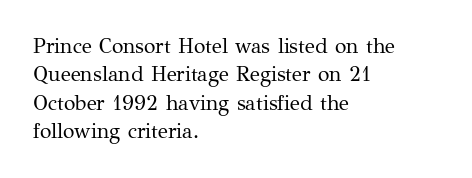
{"italic": "no", "bold": "no", "underline": "no", "align": "left", "line_spacing": "normal", "line_spacing_ratio": 1.35, "letter_spacing": "normal", "letter_spacing_em": 0.0, "glyph_px": 21}
